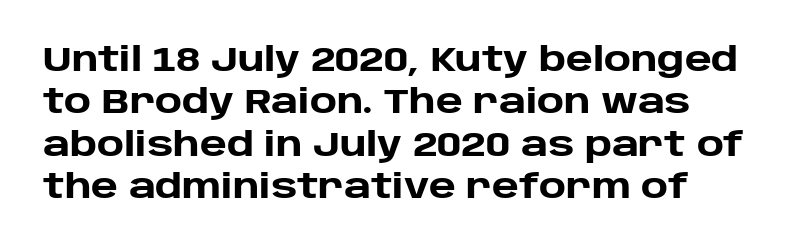
The passage shown is emphatically bold. These lines keep a tight, regular rhythm from letter to letter. Honestly, the row spacing looks completely unremarkable. Are there feet on the stems? There aren't — it's a sans. Do the letters lean? They stand straight. Notice how the passage keeps a crisp vertical edge on the left only.
